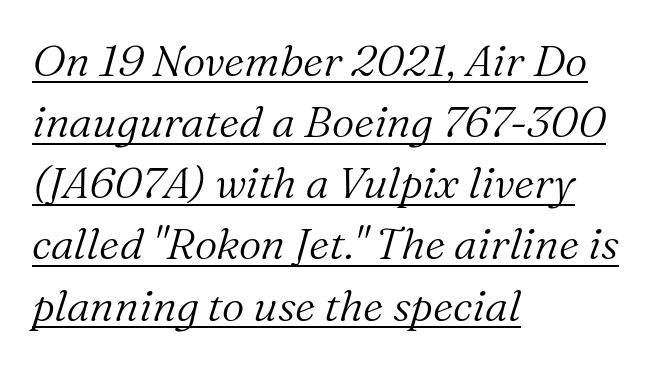
Rendered with sloped, italic letterforms. How would I describe the line gaps? Plain and ordinary. Proportional: the letters do not fall into vertical columns. This rendering leaves character spacing at its baseline value. Serif or sans? Serif — the stroke terminals have little feet. The lines are quadded left.
